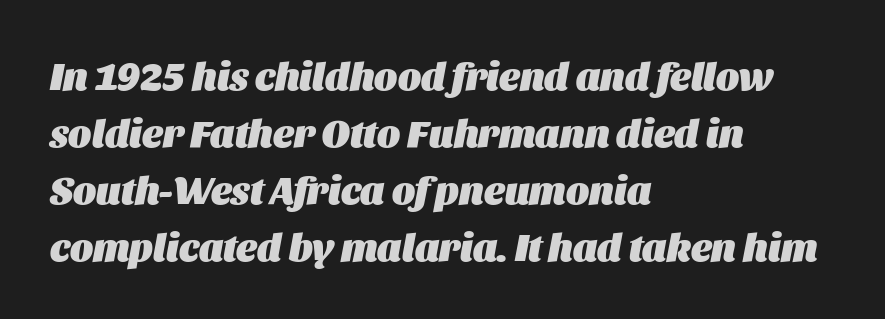
{"italic": "yes", "lean": "right", "slant_degrees": 11, "bold": "yes", "weight": "heavy", "width": "normal", "stroke_contrast": "medium", "x_height": "large", "monospaced": "no", "underline": "no", "align": "left", "line_spacing": "normal", "line_spacing_ratio": 1.46, "letter_spacing": "normal", "letter_spacing_em": 0.0, "glyph_px": 39}
